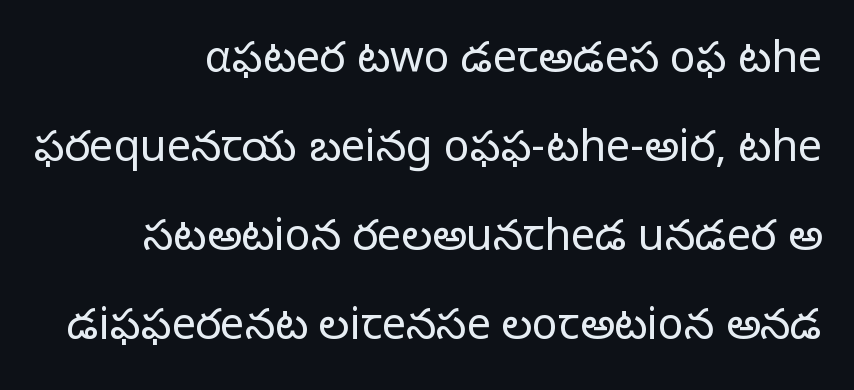
{"serif": "no", "italic": "no", "bold": "no", "weight": "light", "width": "normal", "stroke_contrast": "low", "x_height": "medium", "monospaced": "no", "underline": "no", "align": "right", "line_spacing": "loose", "line_spacing_ratio": 2.07, "letter_spacing": "normal", "letter_spacing_em": 0.0, "glyph_px": 43}
